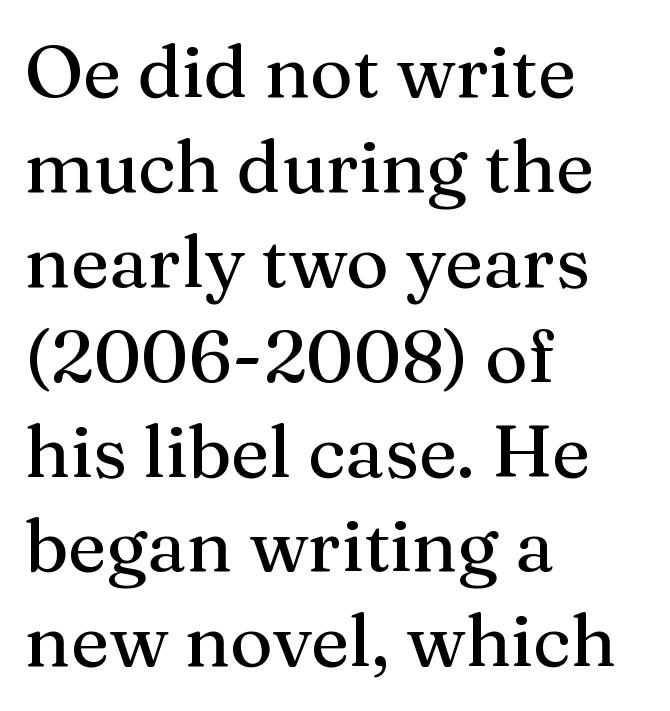
{"serif": "yes", "italic": "no", "width": "normal", "stroke_contrast": "medium", "x_height": "medium", "monospaced": "no", "underline": "no", "align": "left", "line_spacing": "normal", "line_spacing_ratio": 1.3, "letter_spacing": "normal", "letter_spacing_em": 0.0, "glyph_px": 73}
